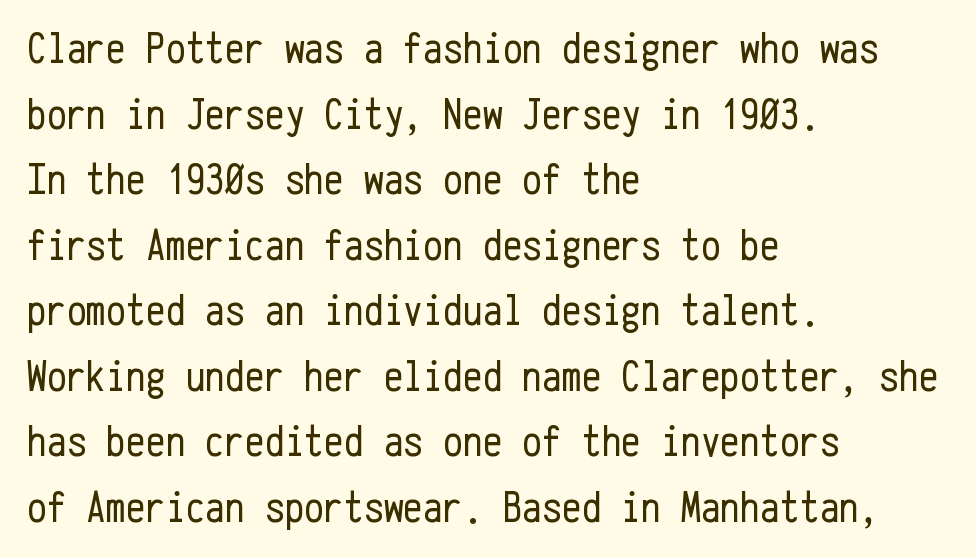
Q: Is the text bold? A: No.
Q: Is the text italic (slanted)? A: No, it is upright.
Q: Is the typeface a serif or a sans-serif typeface? A: Sans-serif.
Q: Is the text underlined? A: No.
Q: How is the paragraph aligned? A: Left-aligned.
Q: Is the spacing between letters normal or unusually wide? A: Normal.
Q: Is the spacing between lines tight, normal or loose? A: Normal.
Q: Width (condensed, normal, or wide)? A: Condensed.
Q: Stroke contrast? A: Low.
Q: x-height? A: Medium.
Q: Monospaced? A: Yes.
